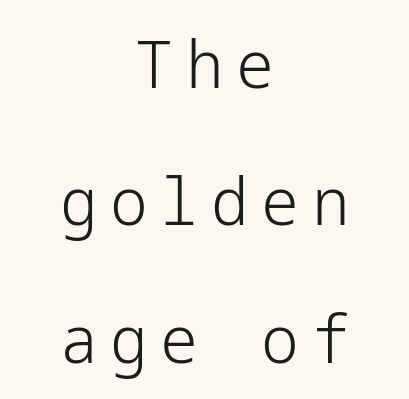
In CSS terms this would be text-align: center. Stem width sits at or under what a default text font uses. Decoration check: the copy has no underline. Ordinary non-slanted type is in use. Check where the strokes stop: nothing finishes them off — pure sans. The designer dialed line spacing up above the default.
